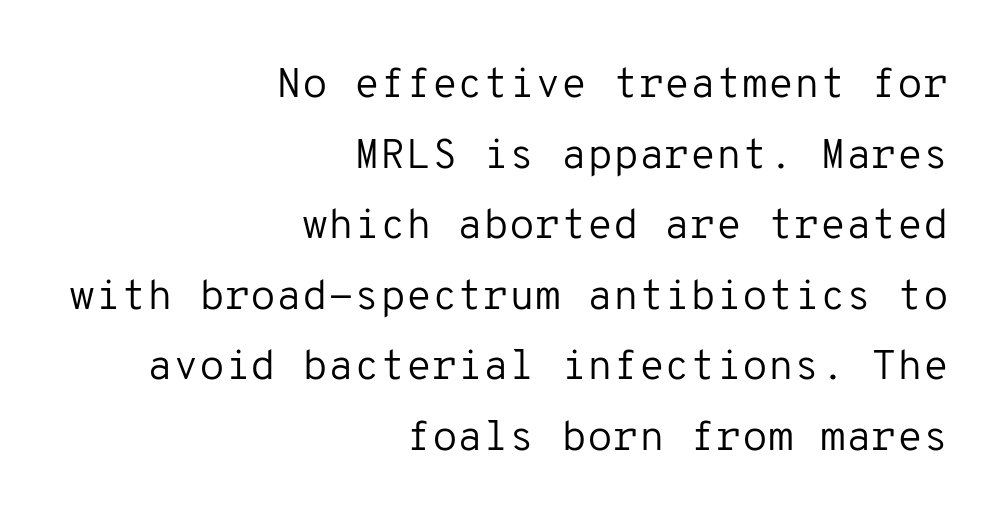
The tracking reads as untouched default to a designer's eye. Reading down the column, the eye jumps a familiar distance to each next line. Only glyphs here, with clear space below each row. No italicization has been applied; the sample stays upright.
